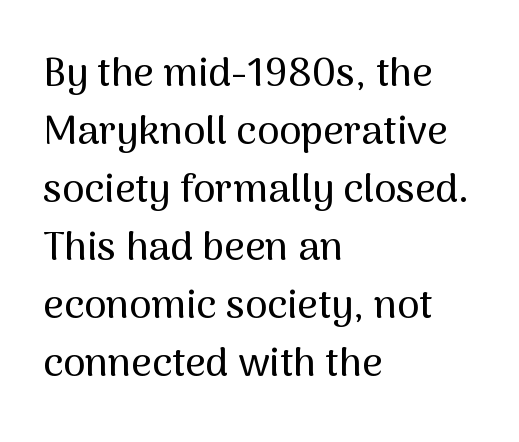
Q: Is the text italic (slanted)? A: No, it is upright.
Q: Is the typeface a serif or a sans-serif typeface? A: Sans-serif.
Q: Is the text underlined? A: No.
Q: How is the paragraph aligned? A: Left-aligned.
Q: Is the spacing between letters normal or unusually wide? A: Normal.
Q: Is the spacing between lines tight, normal or loose? A: Normal.
Q: Width (condensed, normal, or wide)? A: Normal.
Q: Stroke contrast? A: Medium.
Q: x-height? A: Medium.
Q: Monospaced? A: No.
